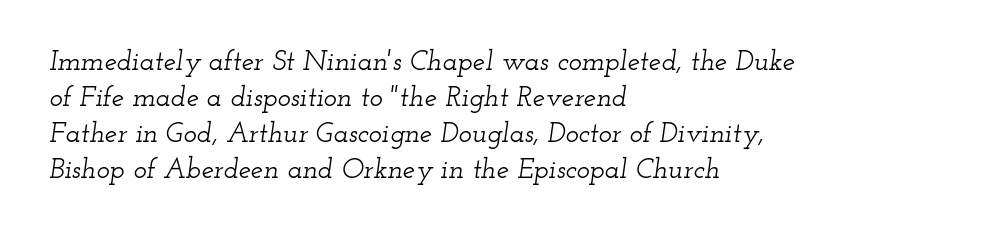
{"serif": "yes", "italic": "yes", "lean": "right", "slant_degrees": 12, "width": "wide", "stroke_contrast": "low", "x_height": "small", "monospaced": "no", "underline": "no", "align": "left", "line_spacing": "normal", "line_spacing_ratio": 1.29, "letter_spacing": "normal", "letter_spacing_em": 0.0, "glyph_px": 28}
